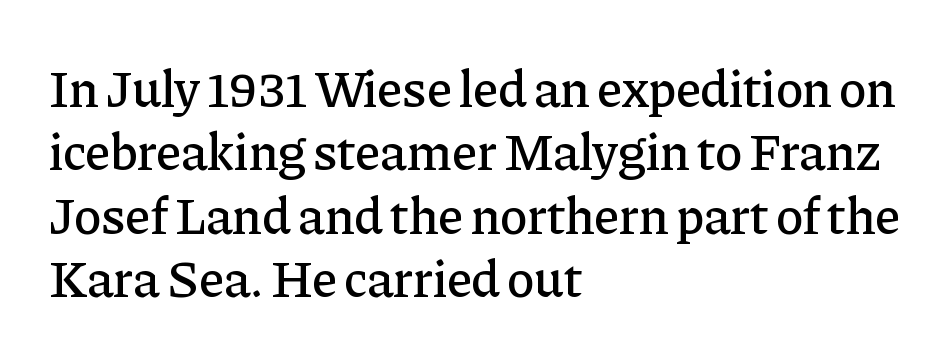
{"serif": "yes", "italic": "no", "width": "normal", "stroke_contrast": "low", "x_height": "medium", "monospaced": "no", "underline": "no", "align": "left", "line_spacing_ratio": 1.22, "letter_spacing": "normal", "letter_spacing_em": 0.0, "glyph_px": 52}
